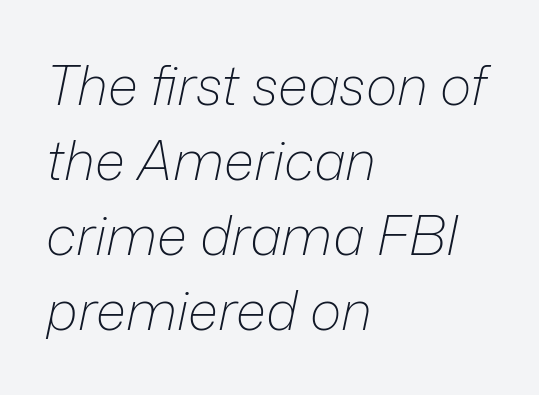
Students, note that the glyphs here touch the page at normal intervals. Leftover space on each line is placed entirely after the last word. Plain, unruled lines of type. The passage shown leans; its letterforms are oblique. Heft: none added — not bold.
